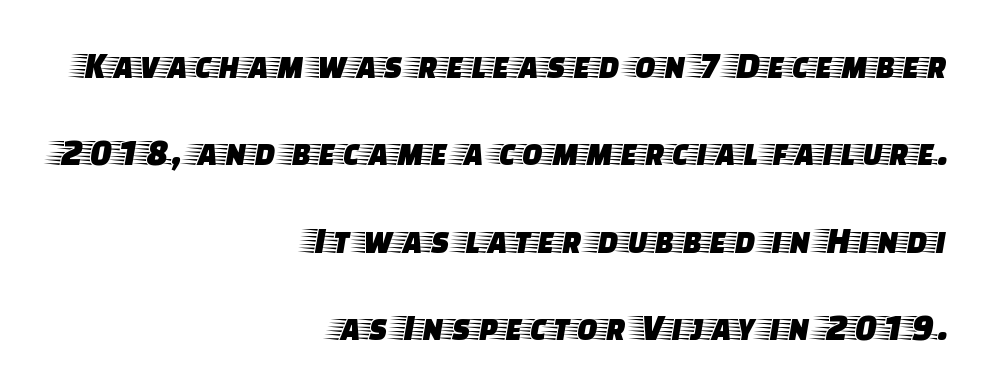
Only glyphs here, with clear space below each row. Each line ends at the same right margin while the left side varies. In terms of leading, this rendering errs on the spacious side. Between one letter and the next there's only the usual sliver of space. The face used here is proportionally spaced, like ordinary book or web type.
